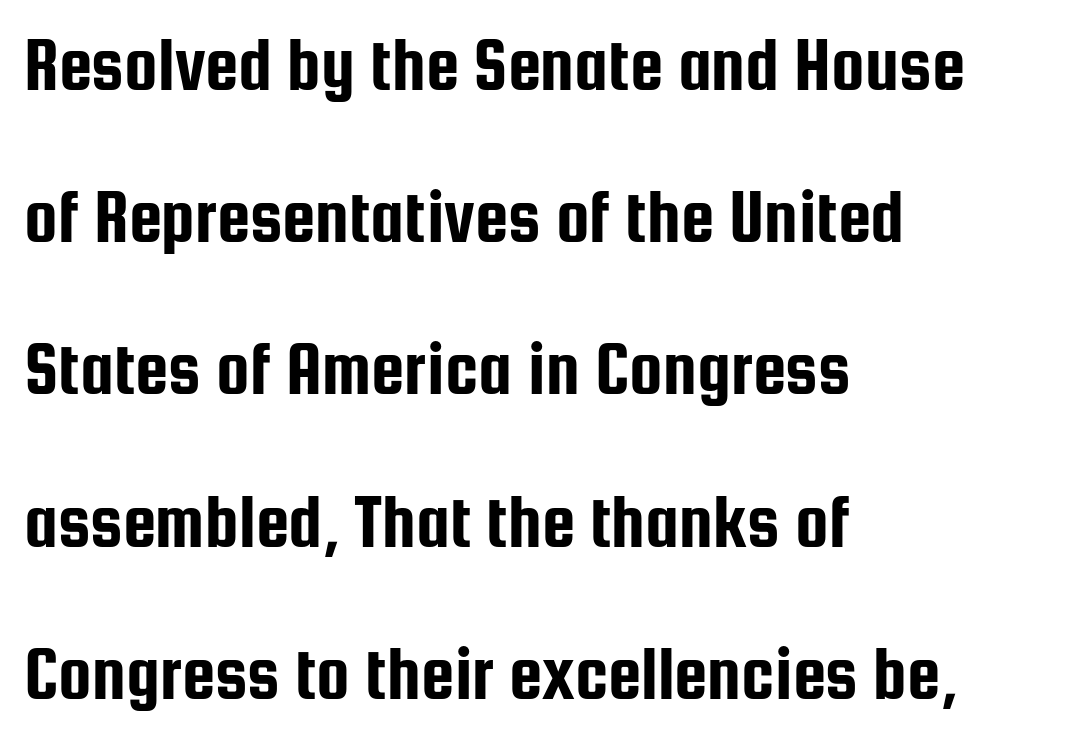
The image shows 75 px condensed sans-serif type, upright; set left-aligned, loose line spacing (2.03x), normal letter spacing, not underlined; low stroke contrast and a medium x-height.
